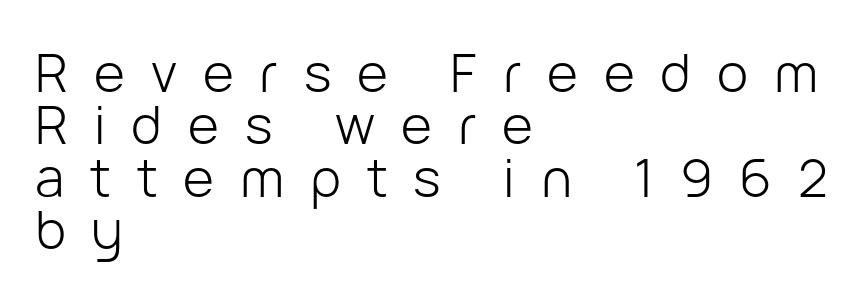
The image shows 53 px light sans-serif type, upright; set left-aligned, tight line spacing (0.99x), unusually wide letter spacing (+0.49 em), not underlined; low stroke contrast and a medium x-height.
